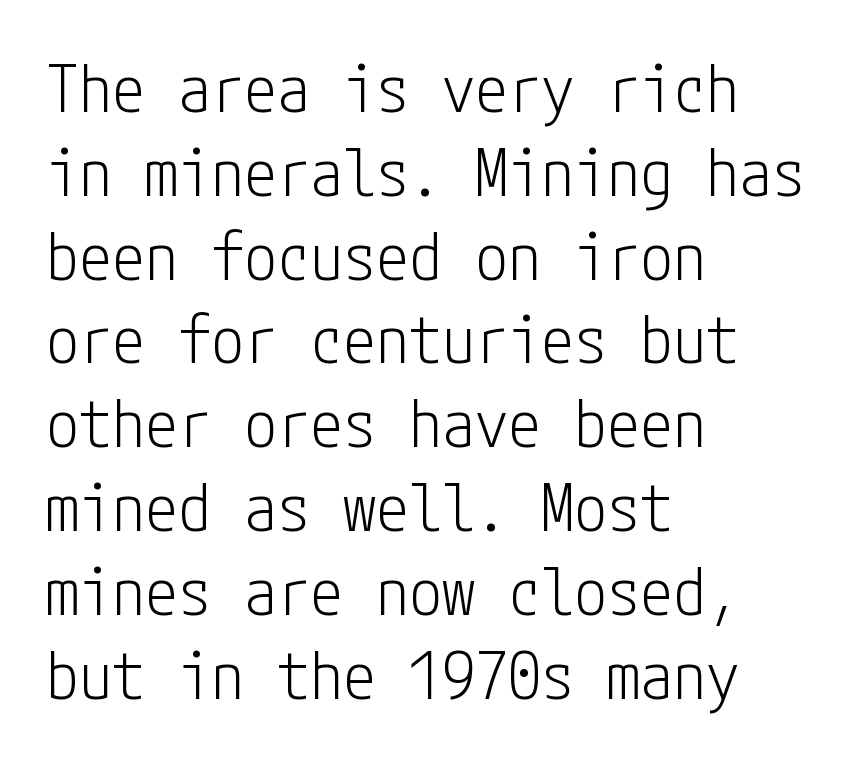
A student would call this left alignment; a typographer would say flush left, rag right. Honestly, the letter spacing is just normal — you wouldn't notice it. The rendering uses a moderate line-height, typical for paragraphs. Is the type heavy? It reads as light-to-regular instead.
